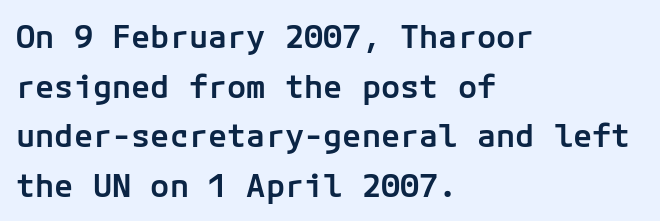
{"serif": "no", "italic": "no", "bold": "semi", "weight": "semibold", "width": "normal", "stroke_contrast": "low", "x_height": "medium", "underline": "no", "align": "left", "line_spacing": "normal", "line_spacing_ratio": 1.55, "letter_spacing": "normal", "letter_spacing_em": 0.0, "glyph_px": 32}
